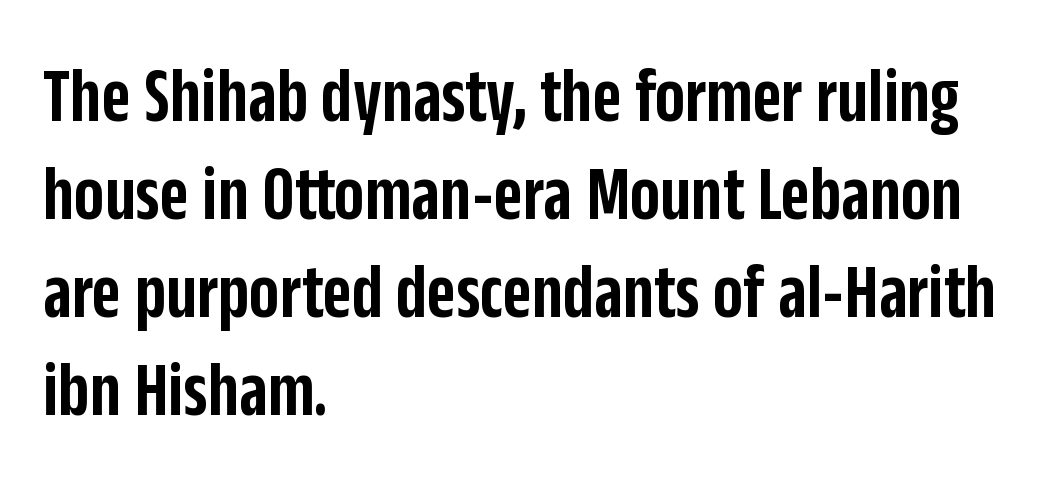
Caption: multi-line text, flush left, ragged right. Nothing unusual about the tracking: characters are spaced as the font intends. Font category for this specimen: sans-serif. Upright lettering throughout. A clean baseline with only descenders dipping below it. Weight check: semibold — heavier than regular, not quite bold.
